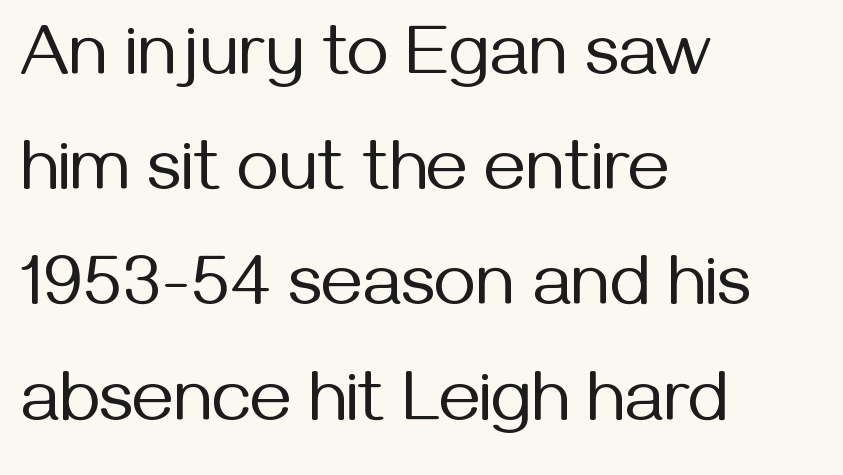
{"serif": "no", "italic": "no", "bold": "no", "weight": "regular", "width": "normal", "stroke_contrast": "medium", "x_height": "medium", "monospaced": "no", "underline": "no", "align": "left", "line_spacing": "normal", "line_spacing_ratio": 1.6, "letter_spacing": "normal", "letter_spacing_em": 0.0, "glyph_px": 72}
